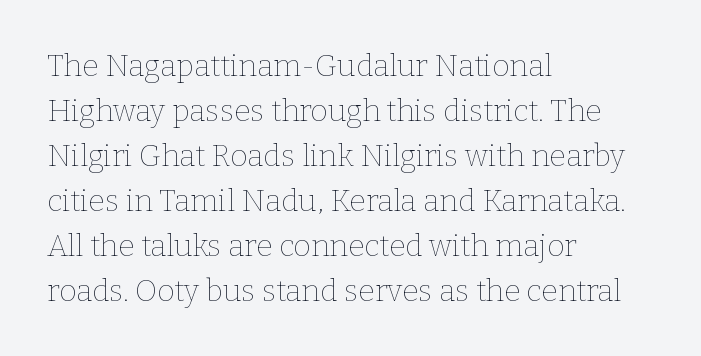
Q: Is the text bold? A: No.
Q: Is the text italic (slanted)? A: No, it is upright.
Q: Is the text underlined? A: No.
Q: How is the paragraph aligned? A: Left-aligned.
Q: Is the spacing between letters normal or unusually wide? A: Normal.
Q: Is the spacing between lines tight, normal or loose? A: Normal.
Q: Width (condensed, normal, or wide)? A: Normal.
Q: Stroke contrast? A: Low.
Q: x-height? A: Medium.
Q: Monospaced? A: No.
